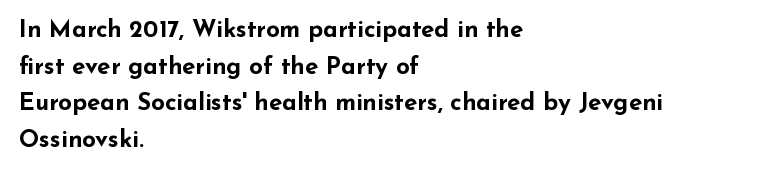
The image shows 24 px bold type, upright; set left-aligned, normal line spacing (1.53x), normal letter spacing, not underlined.
